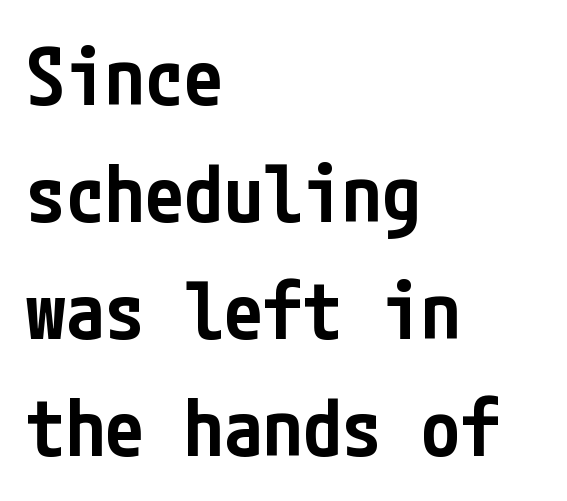
The face used here is a semibold: visibly heavier than regular, lighter than bold. Vertically, the passage feels balanced, rows spaced as you'd expect. How are the letters spaced? Ordinarily, with no added tracking. What kind of face is this? One without serifs — a sans. Each line starts at the same left margin while the right side varies.
